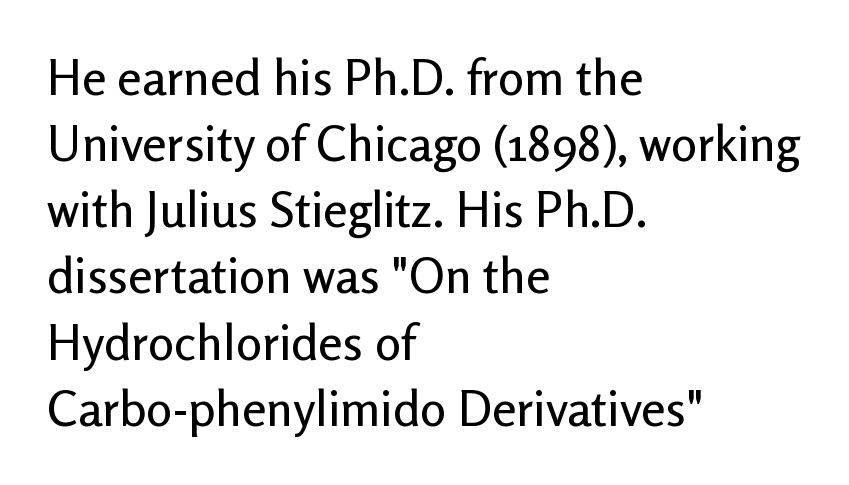
{"serif": "no", "italic": "no", "width": "normal", "stroke_contrast": "low", "x_height": "medium", "monospaced": "no", "underline": "no", "align": "left", "line_spacing": "normal", "line_spacing_ratio": 1.35, "letter_spacing": "normal", "letter_spacing_em": 0.0, "glyph_px": 49}
